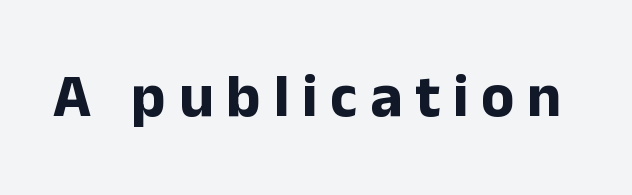
{"serif": "no", "italic": "no", "bold": "yes", "weight": "bold", "width": "normal", "stroke_contrast": "low", "x_height": "medium", "monospaced": "no", "underline": "no", "letter_spacing": "wide", "letter_spacing_em": 0.21, "glyph_px": 61}
